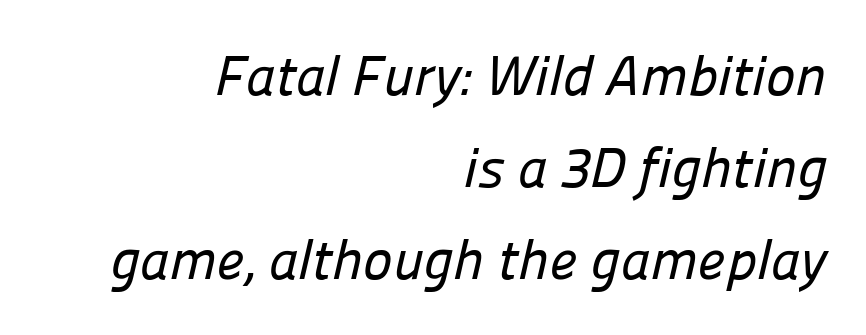
{"serif": "no", "width": "normal", "stroke_contrast": "low", "x_height": "medium", "monospaced": "no", "underline": "no", "align": "right", "line_spacing": "normal", "line_spacing_ratio": 1.64, "letter_spacing": "normal", "letter_spacing_em": 0.0, "glyph_px": 56}
